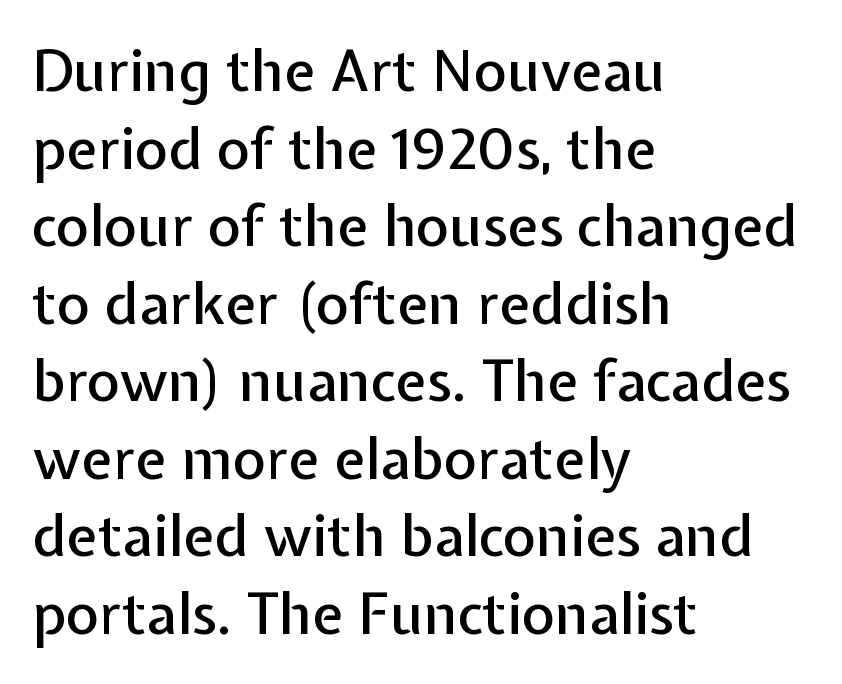
{"serif": "no", "italic": "no", "width": "normal", "stroke_contrast": "low", "x_height": "medium", "monospaced": "no", "underline": "no", "align": "left", "line_spacing": "normal", "line_spacing_ratio": 1.36, "letter_spacing": "normal", "letter_spacing_em": 0.0, "glyph_px": 57}
